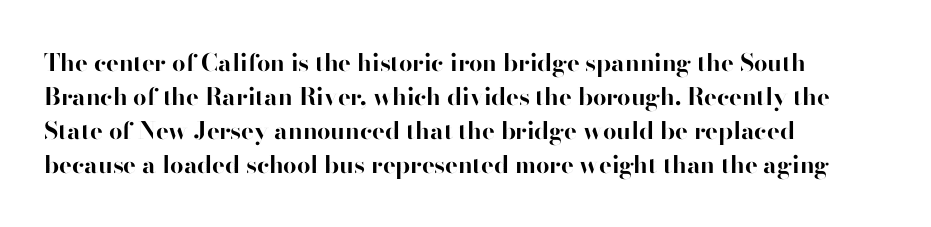
Check under the words: just untouched page. The lettering stays uniformly vertical, giving the passage a roman look. Does the weight exceed regular? Yes, all the way to bold. Leading: standard.
